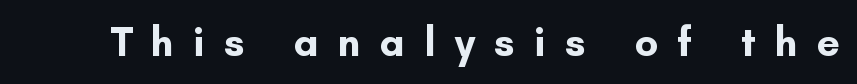
The image shows 41 px bold sans-serif type, upright; set unusually wide letter spacing (+0.47 em), not underlined; low stroke contrast and a small x-height.
